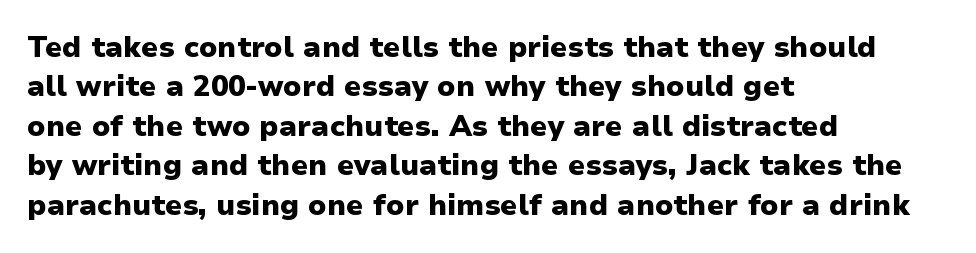
The lines sit at an ordinary, default distance from one another. Is there any slant? The stems are plumb. The space beneath each line is pristine and unruled. These words are printed bold, with thick strokes throughout. Letterform terminals end flat and unadorned throughout the passage. Looks like regular typesetting: each glyph gets only the width it needs.
